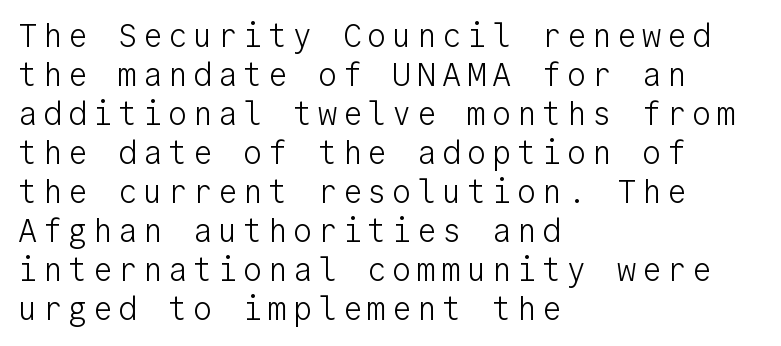
{"serif": "no", "italic": "no", "bold": "no", "weight": "light", "width": "normal", "stroke_contrast": "low", "x_height": "medium", "monospaced": "yes", "underline": "no", "align": "left", "line_spacing_ratio": 1.22, "glyph_px": 32}
